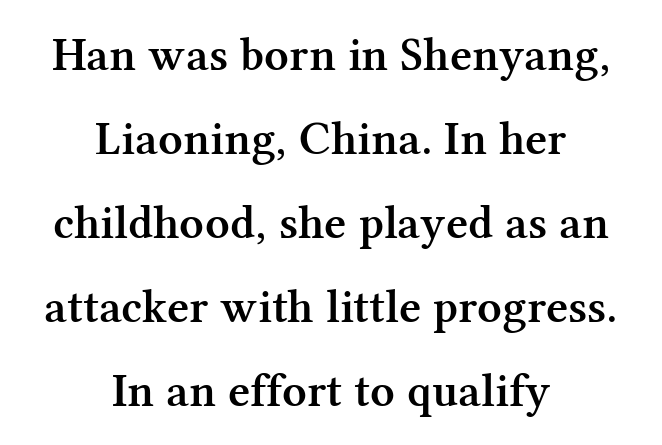
Q: Is the text bold? A: Semi-bold.
Q: Is the text italic (slanted)? A: No, it is upright.
Q: Is the typeface a serif or a sans-serif typeface? A: Serif.
Q: Is the text underlined? A: No.
Q: How is the paragraph aligned? A: Centered.
Q: Is the spacing between letters normal or unusually wide? A: Normal.
Q: Width (condensed, normal, or wide)? A: Normal.
Q: Stroke contrast? A: Medium.
Q: x-height? A: Medium.
Q: Monospaced? A: No.
